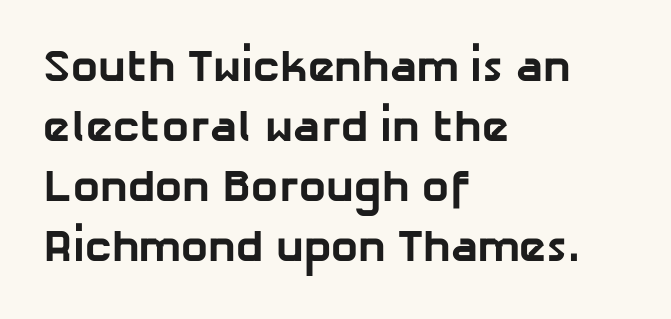
Q: Is the text bold? A: Yes.
Q: Is the typeface a serif or a sans-serif typeface? A: Sans-serif.
Q: Is the text underlined? A: No.
Q: How is the paragraph aligned? A: Left-aligned.
Q: Is the spacing between letters normal or unusually wide? A: Normal.
Q: Is the spacing between lines tight, normal or loose? A: Normal.
Q: Width (condensed, normal, or wide)? A: Normal.
Q: Stroke contrast? A: Low.
Q: x-height? A: Medium.
Q: Monospaced? A: No.
